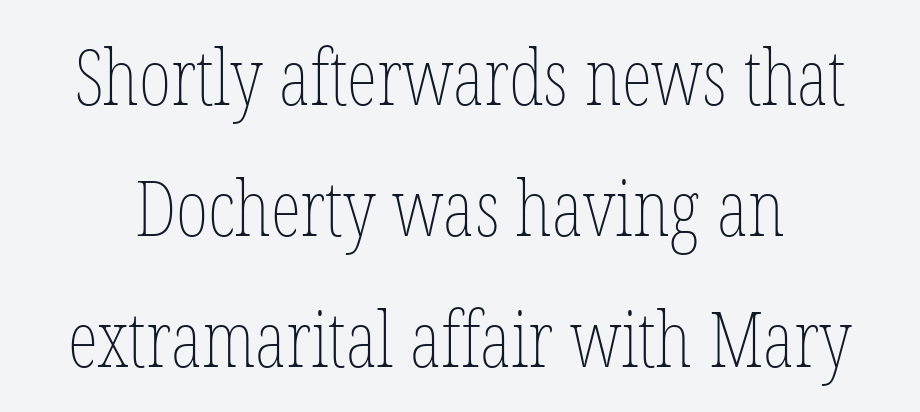
The image shows 78 px thin, condensed type, upright; set normal line spacing (1.68x), normal letter spacing, not underlined; low stroke contrast and a medium x-height.
